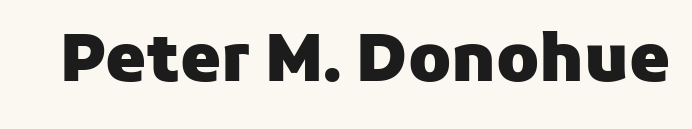
Q: Is the text bold? A: Yes.
Q: Is the text italic (slanted)? A: No, it is upright.
Q: Is the typeface a serif or a sans-serif typeface? A: Sans-serif.
Q: Is the text underlined? A: No.
Q: Is the spacing between letters normal or unusually wide? A: Normal.
Q: Width (condensed, normal, or wide)? A: Normal.
Q: Stroke contrast? A: Low.
Q: x-height? A: Medium.
Q: Monospaced? A: No.
